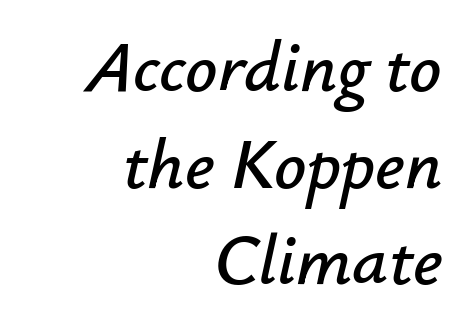
Is the letter spacing exaggerated? No — it looks like the ordinary default. Each line ends at the same right margin while the left side varies. Varying glyph widths throughout — classic text-font behaviour. The passage shown stacks its lines at a standard gap. The lettering tilts uniformly, giving the passage an italic look. Any mark beneath the type? The region is blank.
